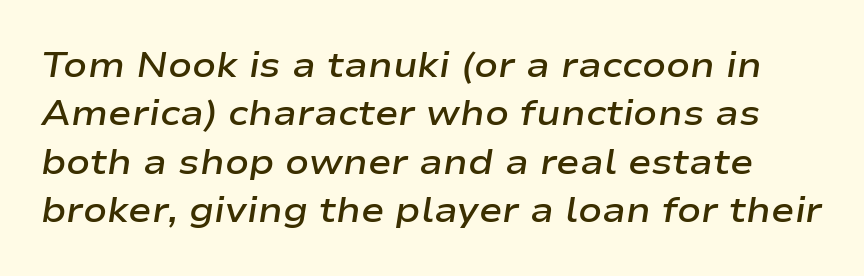
Q: Is the text bold? A: Semi-bold.
Q: Is the text italic (slanted)? A: Yes, it leans right by about 9 degrees.
Q: Is the text underlined? A: No.
Q: Is the spacing between letters normal or unusually wide? A: Normal.
Q: Is the spacing between lines tight, normal or loose? A: Normal.
Q: Width (condensed, normal, or wide)? A: Wide.
Q: Stroke contrast? A: Low.
Q: x-height? A: Medium.
Q: Monospaced? A: No.
